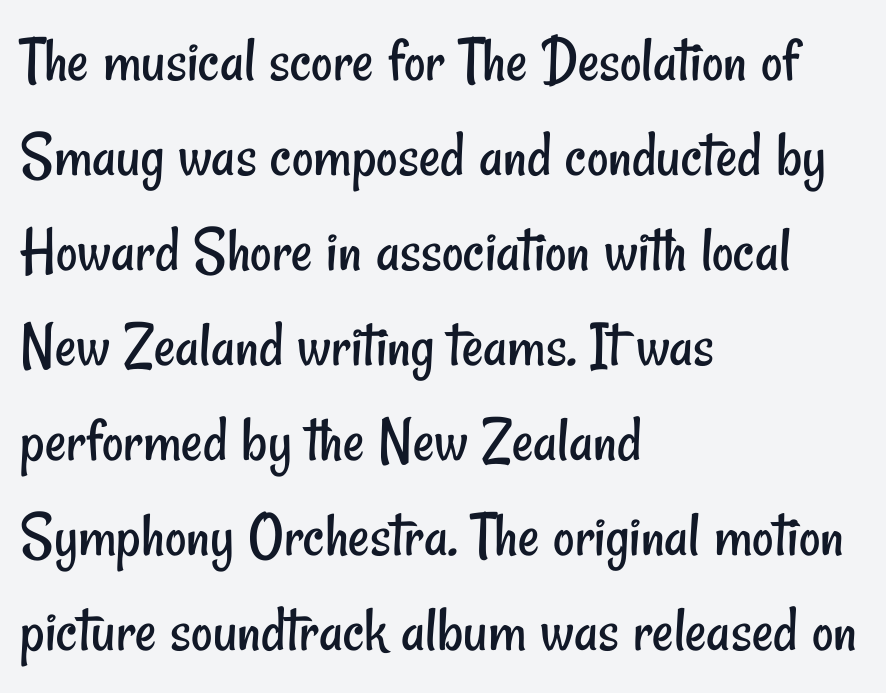
Plain, unruled lines of type. This sample uses a sans-serif face. The letters look calm and open, with moderate or lighter stems. Is the letter spacing exaggerated? No — it looks like the ordinary default. This rendering uses left alignment, leaving the right contour irregular.
